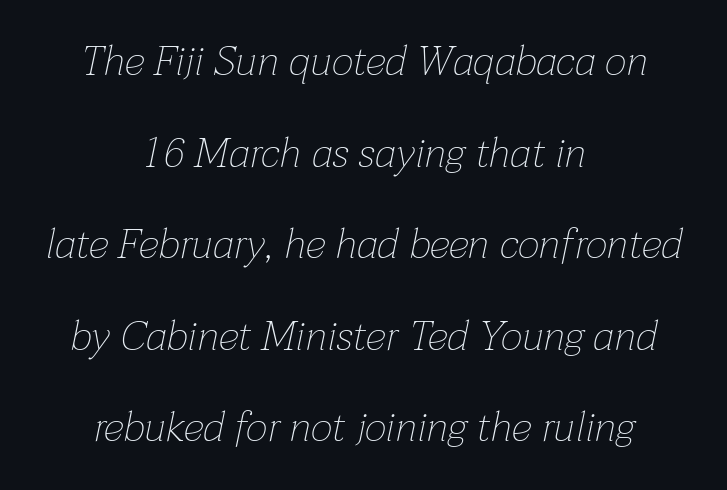
The image shows 42 px thin type, italic (leaning right); set centered, loose line spacing (2.18x), normal letter spacing, not underlined; low stroke contrast and a medium x-height.
